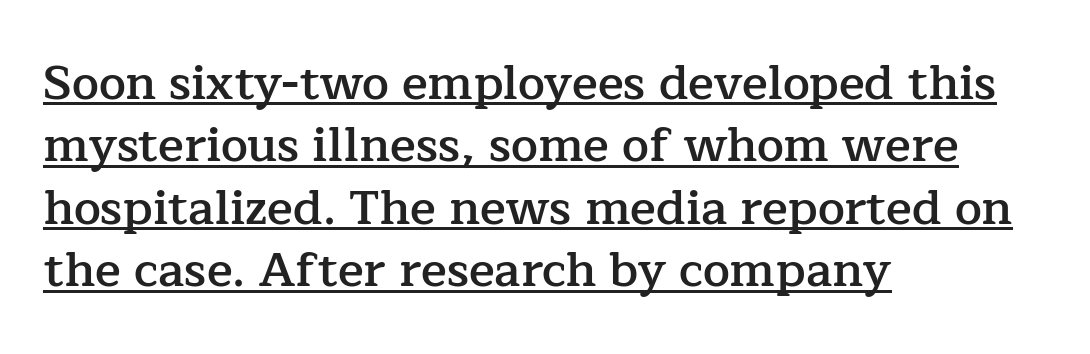
The image shows 48 px semibold serif type, upright; set left-aligned, normal line spacing (1.3x), normal letter spacing, underlined; low stroke contrast and a medium x-height.
